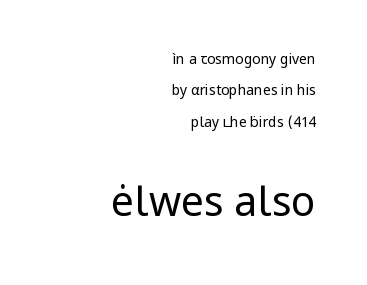
The image shows 41 px regular-weight sans-serif type, upright; set right-aligned, loose line spacing (2.25x), normal letter spacing, not underlined; the second (bottom) block is 2.93x larger; low stroke contrast and a medium x-height.
